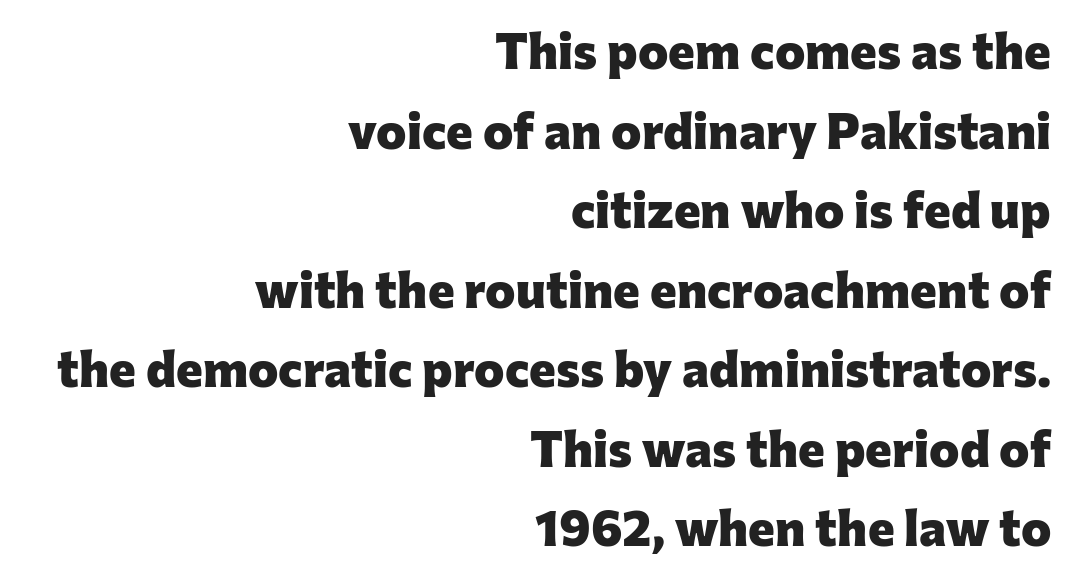
{"serif": "no", "italic": "no", "bold": "yes", "weight": "heavy", "width": "normal", "stroke_contrast": "low", "x_height": "medium", "monospaced": "no", "underline": "no", "align": "right", "line_spacing": "normal", "line_spacing_ratio": 1.56, "letter_spacing": "normal", "letter_spacing_em": 0.0, "glyph_px": 51}
